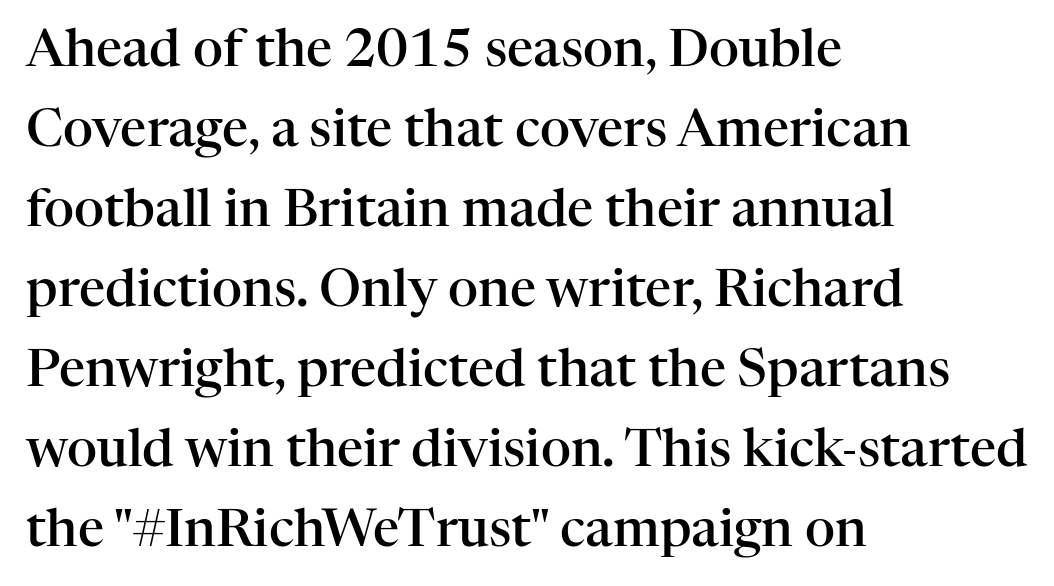
{"serif": "yes", "italic": "no", "bold": "semi", "weight": "semibold", "width": "normal", "stroke_contrast": "high", "x_height": "medium", "monospaced": "no", "underline": "no", "align": "left", "line_spacing": "normal", "line_spacing_ratio": 1.54, "letter_spacing": "normal", "letter_spacing_em": 0.0, "glyph_px": 52}
